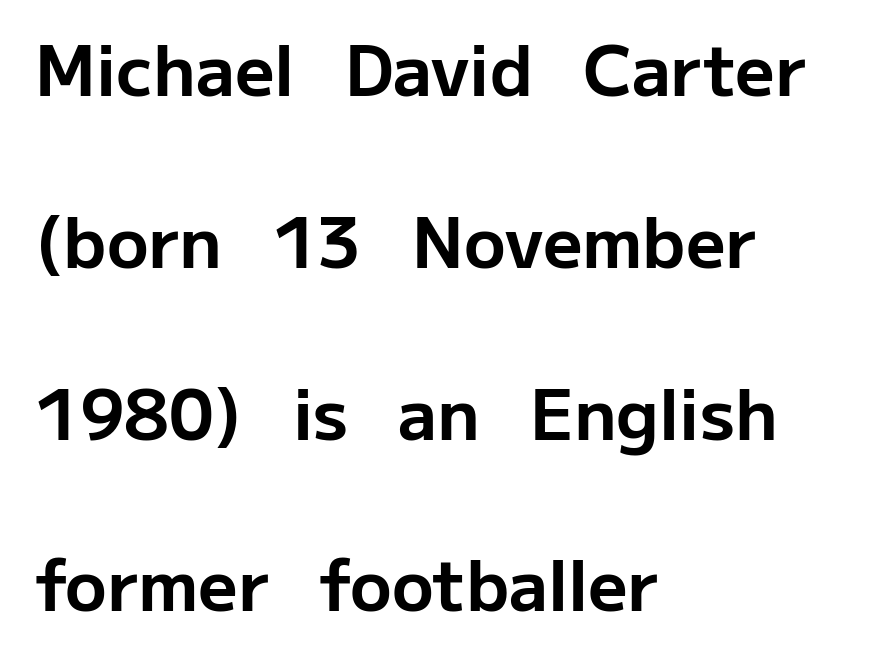
Q: Is the text bold? A: Yes.
Q: Is the text italic (slanted)? A: No, it is upright.
Q: Is the typeface a serif or a sans-serif typeface? A: Sans-serif.
Q: Is the text underlined? A: No.
Q: How is the paragraph aligned? A: Left-aligned.
Q: Is the spacing between letters normal or unusually wide? A: Normal.
Q: Is the spacing between lines tight, normal or loose? A: Loose.
Q: Width (condensed, normal, or wide)? A: Normal.
Q: Stroke contrast? A: Low.
Q: x-height? A: Medium.
Q: Monospaced? A: No.
